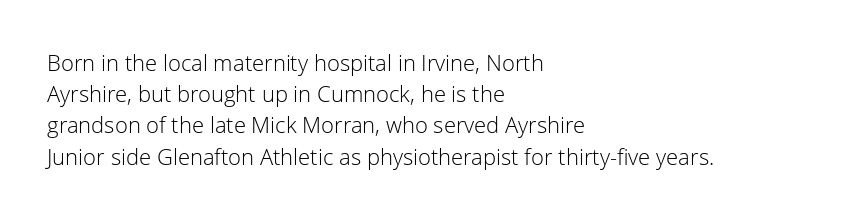
Q: Is the text bold? A: No.
Q: Is the text italic (slanted)? A: No, it is upright.
Q: Is the text underlined? A: No.
Q: How is the paragraph aligned? A: Left-aligned.
Q: Is the spacing between letters normal or unusually wide? A: Normal.
Q: Is the spacing between lines tight, normal or loose? A: Normal.
